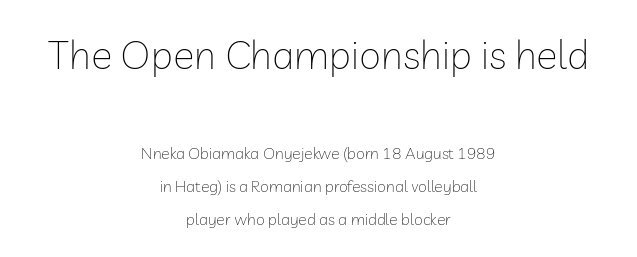
Q: Is the text bold? A: No.
Q: Is the text italic (slanted)? A: No, it is upright.
Q: Is the typeface a serif or a sans-serif typeface? A: Sans-serif.
Q: Is the text underlined? A: No.
Q: How is the paragraph aligned? A: Centered.
Q: Is the spacing between letters normal or unusually wide? A: Normal.
Q: Is the spacing between lines tight, normal or loose? A: Loose.
Q: Which block of text is set in a larger size, the first (top) or the second (bottom)? A: The first (top) one.
Q: Width (condensed, normal, or wide)? A: Normal.
Q: Stroke contrast? A: Low.
Q: x-height? A: Medium.
Q: Monospaced? A: No.
